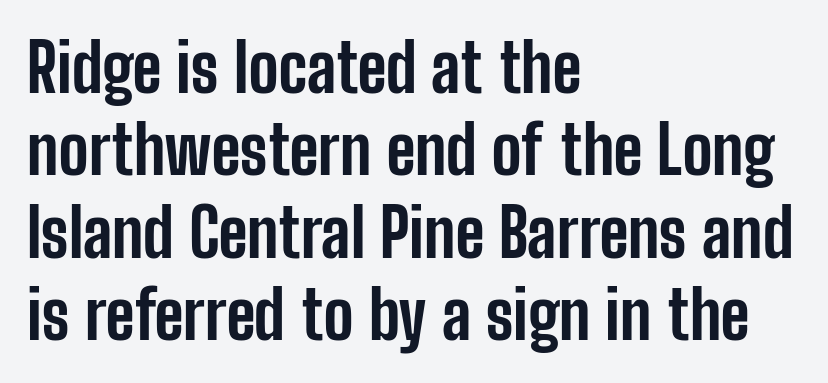
{"serif": "no", "italic": "no", "bold": "yes", "weight": "bold", "width": "condensed", "stroke_contrast": "low", "x_height": "medium", "monospaced": "no", "underline": "no", "align": "left", "line_spacing_ratio": 1.23, "letter_spacing": "normal", "letter_spacing_em": 0.0, "glyph_px": 67}
